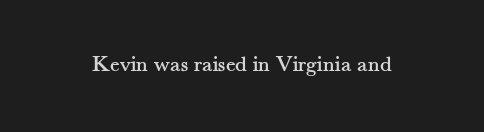
The image shows 23 px text type, upright; set normal letter spacing, not underlined.
